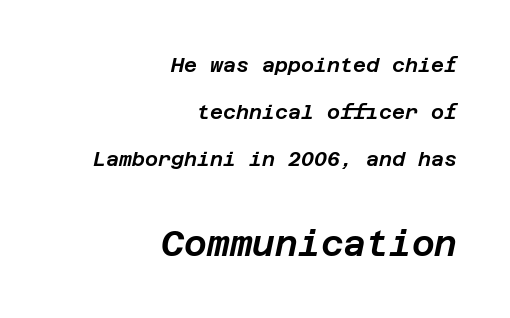
Clear beneath every line of the passage. The passage shown has conventional tracking throughout. Horizontal bands of white between lines are thick stripes. An italicized treatment has been applied to the whole sample. The block sitting lower on the canvas is the one with enlarged characters.
